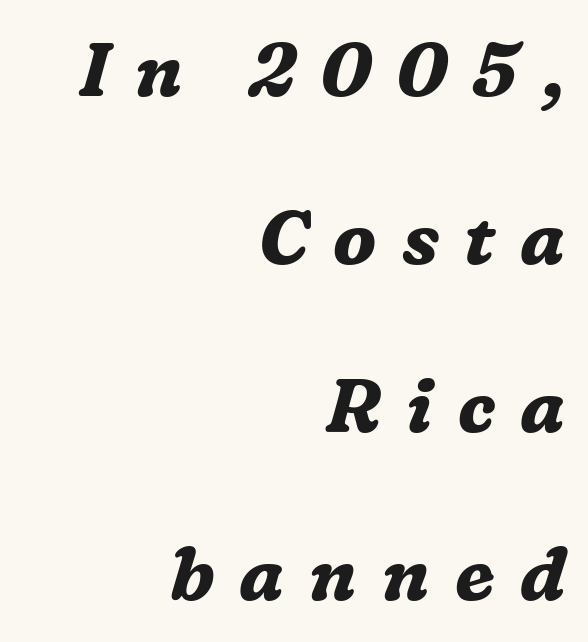
Q: Is the text bold? A: Yes.
Q: Is the text italic (slanted)? A: Yes, it leans right by about 16 degrees.
Q: Is the typeface a serif or a sans-serif typeface? A: Serif.
Q: Is the text underlined? A: No.
Q: How is the paragraph aligned? A: Right-aligned.
Q: Is the spacing between letters normal or unusually wide? A: Unusually wide.
Q: Is the spacing between lines tight, normal or loose? A: Loose.
Q: Width (condensed, normal, or wide)? A: Normal.
Q: Stroke contrast? A: Medium.
Q: x-height? A: Medium.
Q: Monospaced? A: No.
